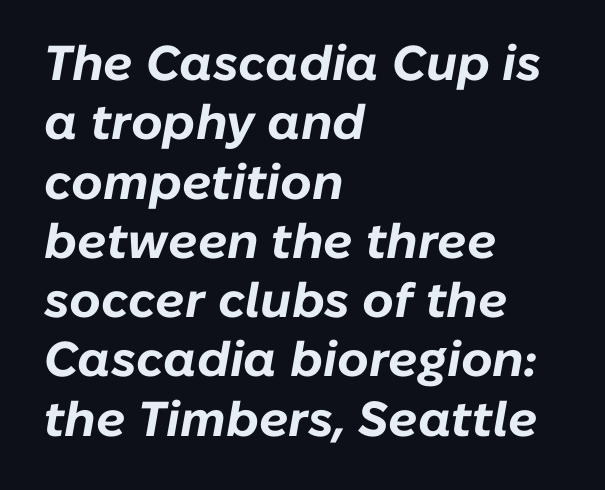
Do the characters align in a grid? No, the font is proportional. Heft: maximum for text — a bold. Does extra space separate the letters? No, they use regular spacing. This is oblique type, the kind used for emphasis or titles.
